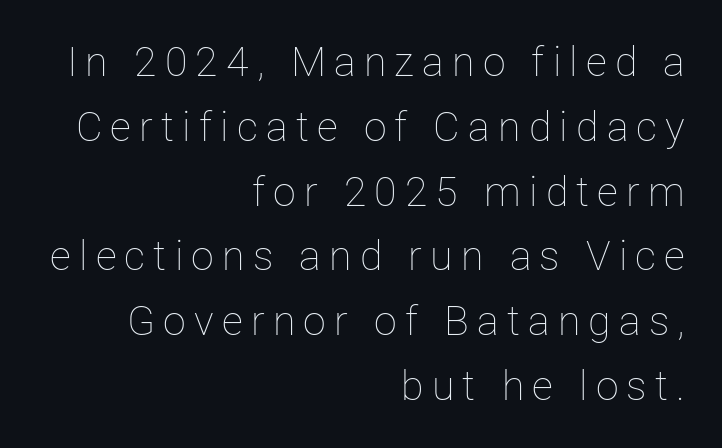
The lettering holds an erect, upright posture throughout. Character widths vary here, with narrow letters taking less room than wide ones. Line endings align vertically; line beginnings do not. Each row of text sits above clean, open space.
